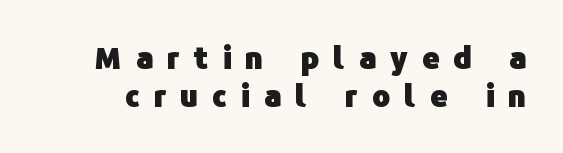
{"serif": "no", "italic": "no", "bold": "yes", "weight": "heavy", "width": "normal", "stroke_contrast": "low", "x_height": "medium", "monospaced": "no", "underline": "no", "line_spacing": "normal", "line_spacing_ratio": 1.28, "letter_spacing": "wide", "letter_spacing_em": 0.47, "glyph_px": 30}
